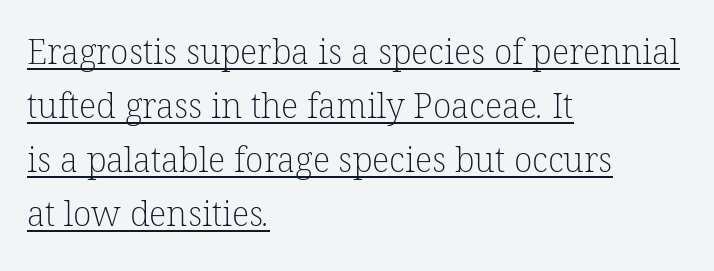
The typesetting does not lean heavy: it is not bold. The gaps between neighbouring characters are ordinary and unremarkable. The designer went with a serif here, giving each stem small feet. In CSS terms this would be text-align: left. The passage shown stacks its lines at a standard gap.
